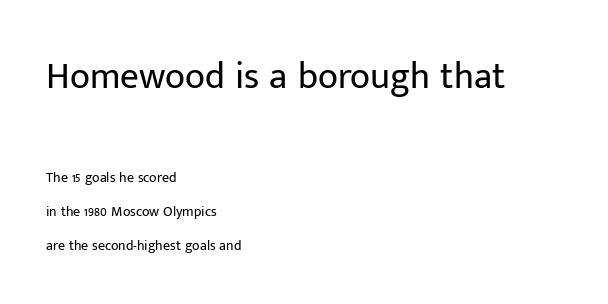
The image shows 37 px regular-weight sans-serif type, upright; set left-aligned, loose line spacing (2.43x), normal letter spacing, not underlined; the first (top) block is 2.64x larger; low stroke contrast and a medium x-height.
